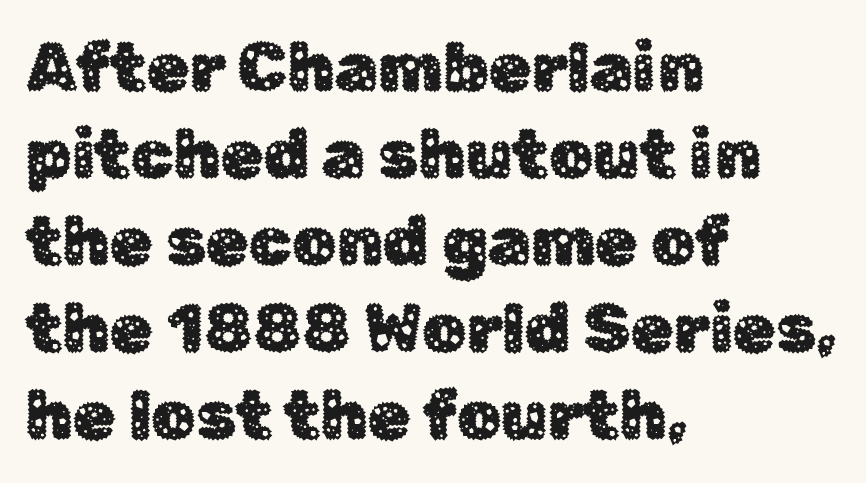
The image shows 69 px sans-serif type, upright; set left-aligned, normal line spacing (1.26x), normal letter spacing, not underlined; low stroke contrast and a medium x-height.
